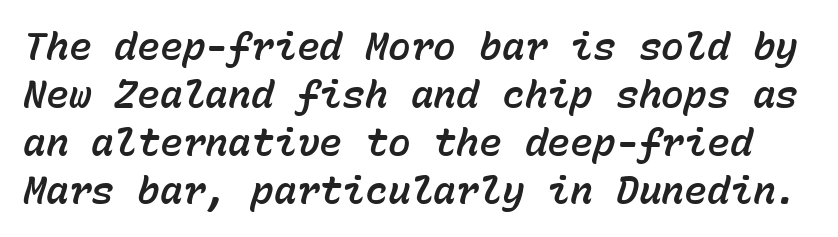
This sample keeps an unexceptional amount of space between lines. Descenders hang freely into open space. Each word holds together tightly as a unit, with standard inter-letter gaps. Emphasis-style slanted type is in use.
